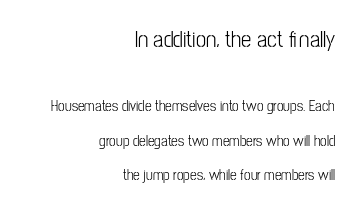
Q: Is the text italic (slanted)? A: No, it is upright.
Q: Is the text underlined? A: No.
Q: How is the paragraph aligned? A: Right-aligned.
Q: Is the spacing between letters normal or unusually wide? A: Normal.
Q: Is the spacing between lines tight, normal or loose? A: Loose.
Q: Which block of text is set in a larger size, the first (top) or the second (bottom)? A: The first (top) one.
